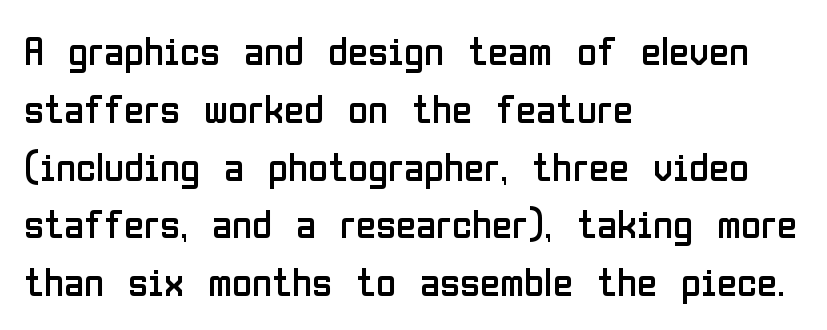
The image shows 41 px regular-weight, condensed sans-serif type, upright; set left-aligned, normal line spacing (1.41x), normal letter spacing, not underlined; low stroke contrast and a medium x-height.
